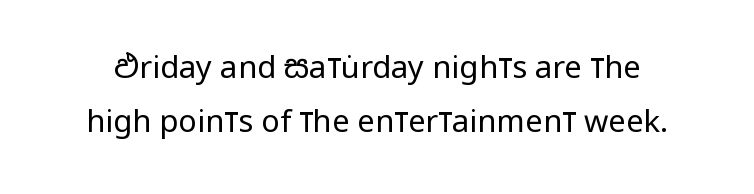
{"serif": "no", "italic": "no", "bold": "no", "weight": "regular", "width": "condensed", "stroke_contrast": "low", "x_height": "large", "monospaced": "no", "underline": "no", "line_spacing_ratio": 1.74, "letter_spacing": "normal", "letter_spacing_em": 0.0, "glyph_px": 31}
